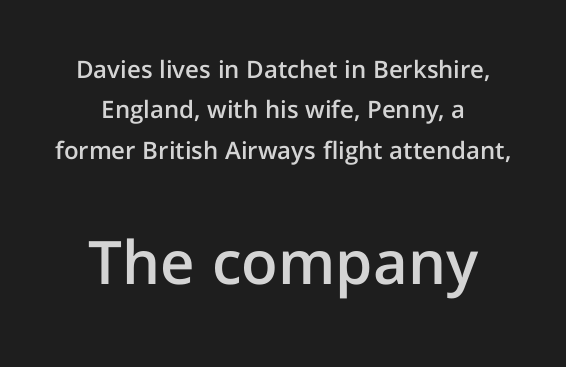
Q: Is the text bold? A: Semi-bold.
Q: Is the text italic (slanted)? A: No, it is upright.
Q: Is the typeface a serif or a sans-serif typeface? A: Sans-serif.
Q: Is the text underlined? A: No.
Q: How is the paragraph aligned? A: Centered.
Q: Is the spacing between letters normal or unusually wide? A: Normal.
Q: Is the spacing between lines tight, normal or loose? A: Normal.
Q: Which block of text is set in a larger size, the first (top) or the second (bottom)? A: The second (bottom) one.
Q: Width (condensed, normal, or wide)? A: Normal.
Q: Stroke contrast? A: Low.
Q: x-height? A: Medium.
Q: Monospaced? A: No.
